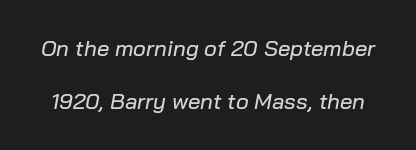
The image shows 22 px text type, italic (leaning right); set loose line spacing (2.43x), normal letter spacing, not underlined.
